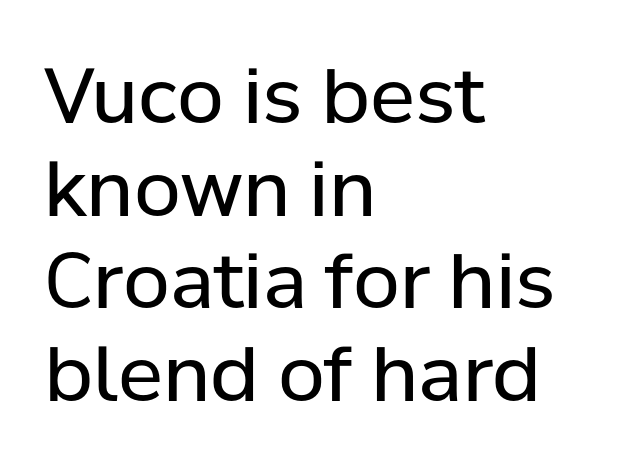
Q: Is the text bold? A: No.
Q: Is the text italic (slanted)? A: No, it is upright.
Q: Is the typeface a serif or a sans-serif typeface? A: Sans-serif.
Q: Is the text underlined? A: No.
Q: How is the paragraph aligned? A: Left-aligned.
Q: Is the spacing between letters normal or unusually wide? A: Normal.
Q: Width (condensed, normal, or wide)? A: Normal.
Q: Stroke contrast? A: Low.
Q: x-height? A: Medium.
Q: Monospaced? A: No.
